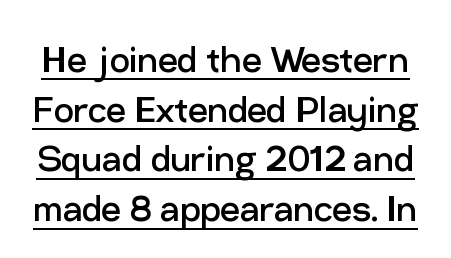
Q: Is the text bold? A: No.
Q: Is the text italic (slanted)? A: No, it is upright.
Q: Is the typeface a serif or a sans-serif typeface? A: Sans-serif.
Q: Is the text underlined? A: Yes.
Q: Is the spacing between letters normal or unusually wide? A: Normal.
Q: Is the spacing between lines tight, normal or loose? A: Tight.
Q: Width (condensed, normal, or wide)? A: Normal.
Q: Stroke contrast? A: Low.
Q: x-height? A: Medium.
Q: Monospaced? A: No.
